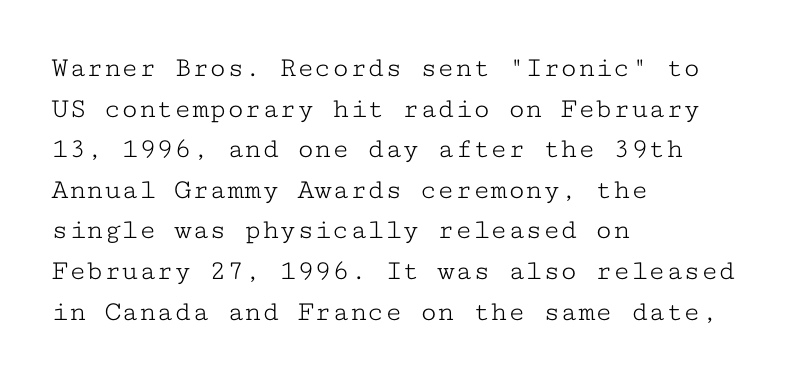
The typesetter chose a ragged-right arrangement here. Letter spacing: default. Underlining? Definitely not there. Note the uniform advance width — an 'i' takes as much space as an 'm'. If you measured baseline to baseline, you'd find a middling distance. Regarding serifs, this sample has them.
